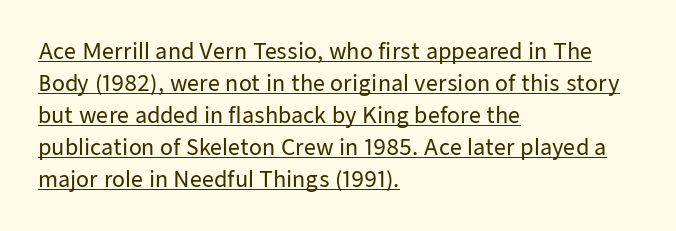
{"italic": "no", "underline": "yes", "align": "left", "line_spacing": "normal", "line_spacing_ratio": 1.52, "letter_spacing": "normal", "letter_spacing_em": 0.0, "glyph_px": 21}
